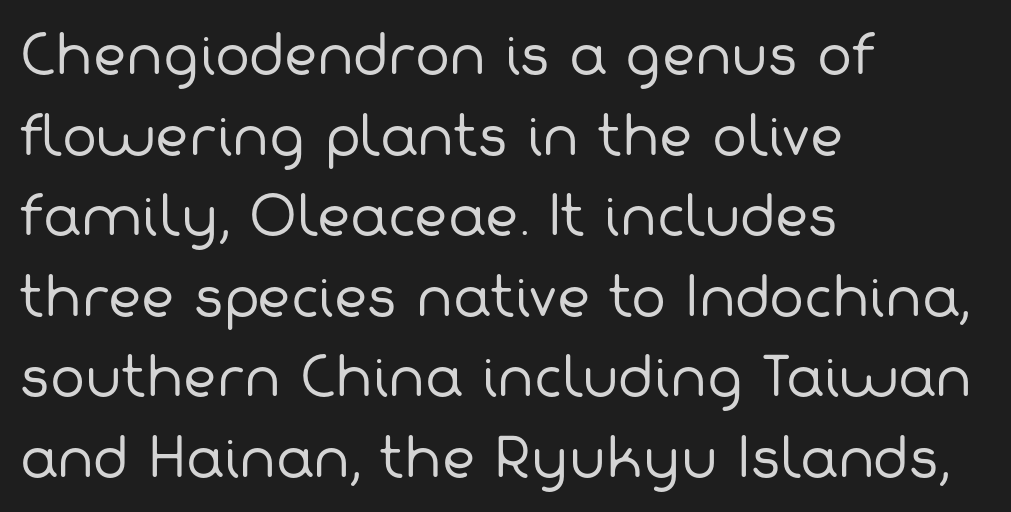
{"serif": "no", "bold": "no", "weight": "regular", "width": "normal", "stroke_contrast": "low", "x_height": "medium", "monospaced": "no", "underline": "no", "align": "left", "line_spacing": "normal", "line_spacing_ratio": 1.55, "letter_spacing": "normal", "letter_spacing_em": 0.0, "glyph_px": 52}
